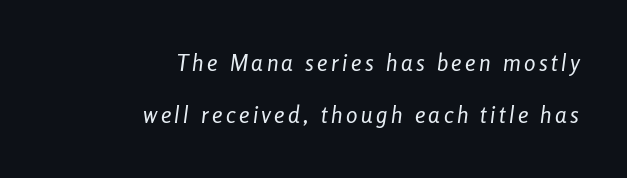
{"italic": "yes", "lean": "right", "slant_degrees": 8, "bold": "no", "underline": "no", "align": "right", "line_spacing": "loose", "line_spacing_ratio": 2.28, "glyph_px": 23}
